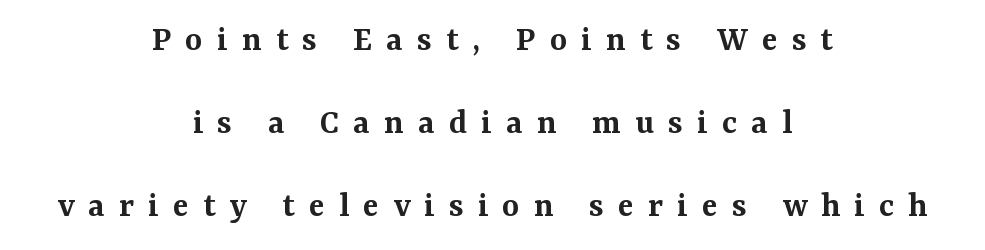
You could fit nearly another row in the gap between these rows. Compared with a flush-left layout, this one balances lines on the center instead. Does the lettering tilt? It doesn't — this is upright. Does the type have serifs? Yes, each stem ends in a small foot. Caption: semibold face, moderately heavy strokes. Has an underline been added? It has not.
